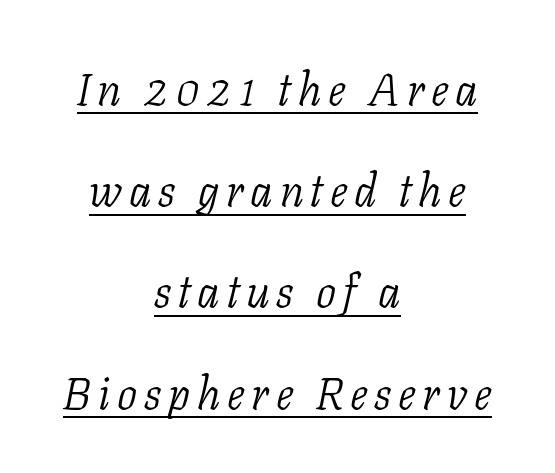
Weight class: somewhere from thin through regular. Letterform terminals end in serifs throughout the passage. Compared with ordinary roman type, these characters are visibly tilted. Each letter keeps its own natural width here, so spacing adapts to shape. The typesetter has applied underlining to the passage shown.
